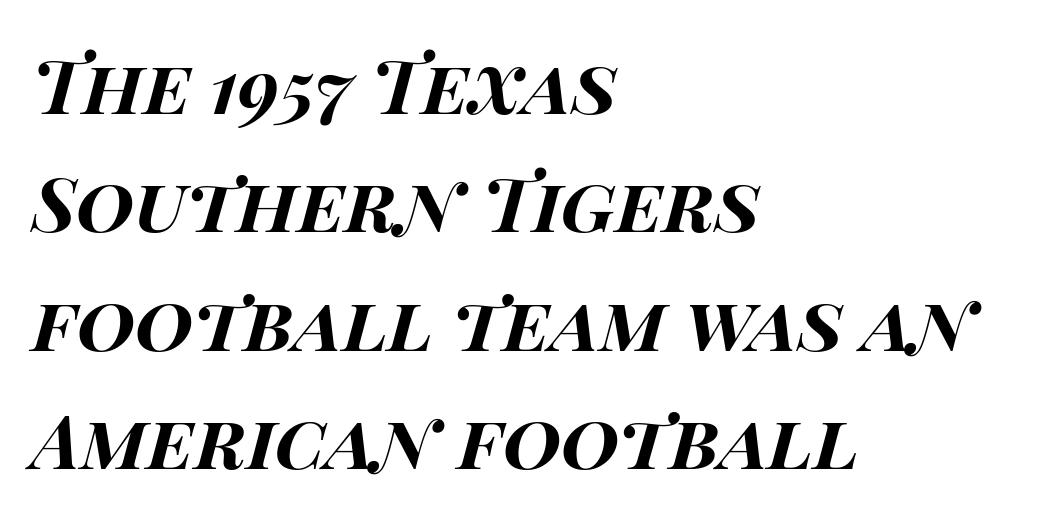
Descenders are the only things crossing below the line. Posture: slanted. Compared with an ordinary text face, these strokes are far heavier — a full bold. Letter spacing: default.
